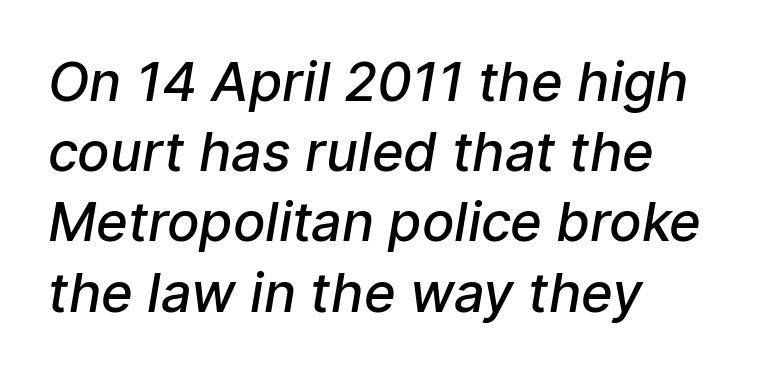
Where is the straight margin? On the left. Quick note: interline space is typical. The gap between lines stays unmarked. Does the type have serifs? No, each stem ends abruptly. Slightly chunky letters — semibold, I'd say, not full bold. How are the letters spaced? Ordinarily, with no added tracking.
